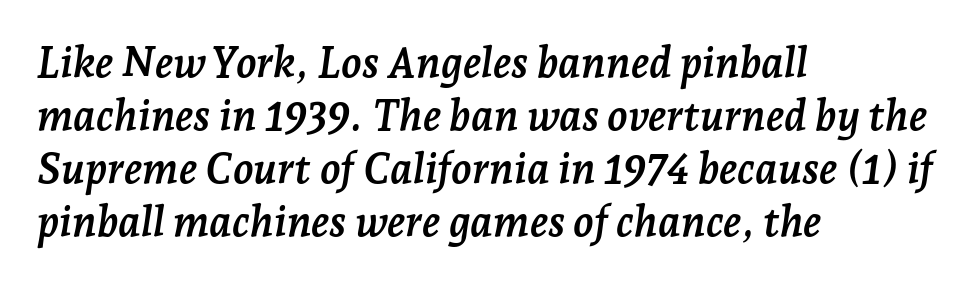
Q: Is the text bold? A: Yes.
Q: Is the text italic (slanted)? A: Yes, it leans right by about 7 degrees.
Q: Is the typeface a serif or a sans-serif typeface? A: Serif.
Q: Is the text underlined? A: No.
Q: How is the paragraph aligned? A: Left-aligned.
Q: Is the spacing between letters normal or unusually wide? A: Normal.
Q: Is the spacing between lines tight, normal or loose? A: Normal.
Q: Width (condensed, normal, or wide)? A: Normal.
Q: Stroke contrast? A: Low.
Q: x-height? A: Medium.
Q: Monospaced? A: No.
